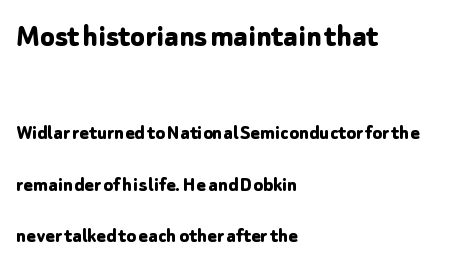
Q: Is the text bold? A: Yes.
Q: Is the text italic (slanted)? A: No, it is upright.
Q: Is the typeface a serif or a sans-serif typeface? A: Sans-serif.
Q: Is the text underlined? A: No.
Q: How is the paragraph aligned? A: Left-aligned.
Q: Is the spacing between letters normal or unusually wide? A: Normal.
Q: Is the spacing between lines tight, normal or loose? A: Loose.
Q: Which block of text is set in a larger size, the first (top) or the second (bottom)? A: The first (top) one.
Q: Width (condensed, normal, or wide)? A: Normal.
Q: Stroke contrast? A: Low.
Q: x-height? A: Medium.
Q: Monospaced? A: No.
